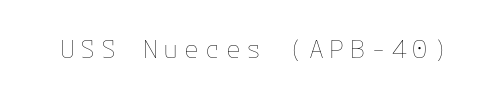
{"italic": "no", "bold": "no", "underline": "no", "letter_spacing": "wide", "letter_spacing_em": 0.23, "glyph_px": 25}
